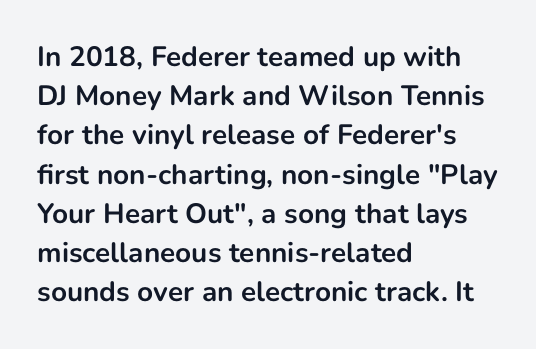
{"serif": "no", "italic": "no", "bold": "yes", "weight": "bold", "width": "normal", "stroke_contrast": "low", "x_height": "medium", "monospaced": "no", "underline": "no", "align": "left", "line_spacing": "normal", "line_spacing_ratio": 1.4, "letter_spacing": "normal", "letter_spacing_em": 0.0, "glyph_px": 28}
